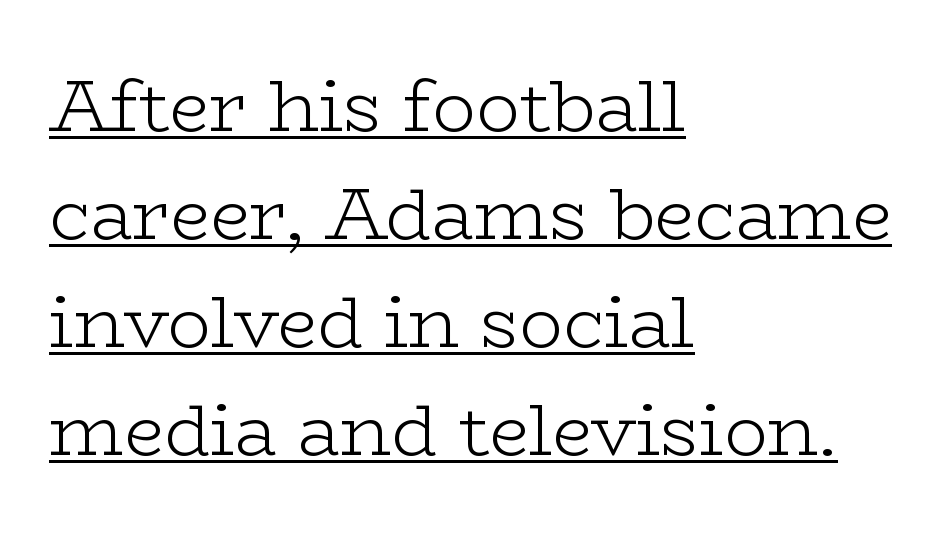
{"serif": "yes", "italic": "no", "bold": "no", "weight": "light", "width": "wide", "stroke_contrast": "low", "x_height": "medium", "monospaced": "no", "underline": "yes", "align": "left", "line_spacing": "normal", "line_spacing_ratio": 1.5, "letter_spacing": "normal", "letter_spacing_em": 0.0, "glyph_px": 72}
